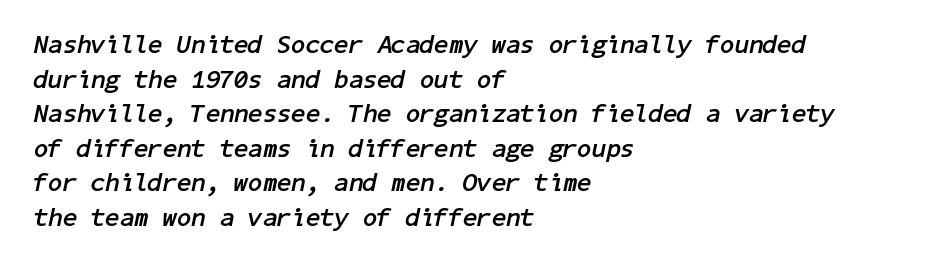
Q: Is the text bold? A: Yes.
Q: Is the text italic (slanted)? A: Yes, it leans right by about 11 degrees.
Q: Is the text underlined? A: No.
Q: How is the paragraph aligned? A: Left-aligned.
Q: Is the spacing between letters normal or unusually wide? A: Normal.
Q: Is the spacing between lines tight, normal or loose? A: Normal.
